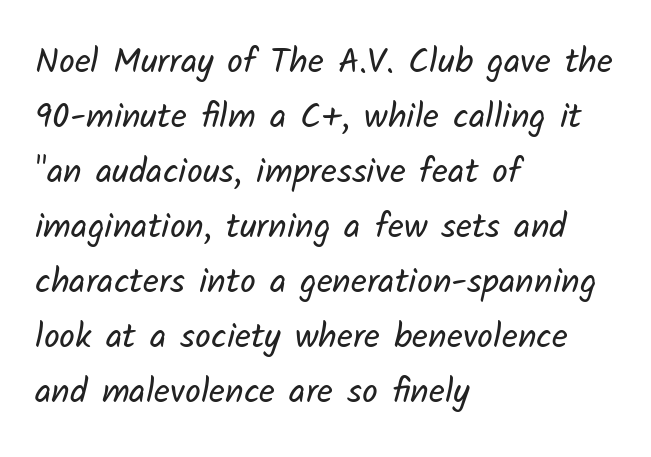
The image shows 35 px regular-weight sans-serif type; set left-aligned, normal line spacing (1.57x), normal letter spacing, not underlined; low stroke contrast and a medium x-height.
